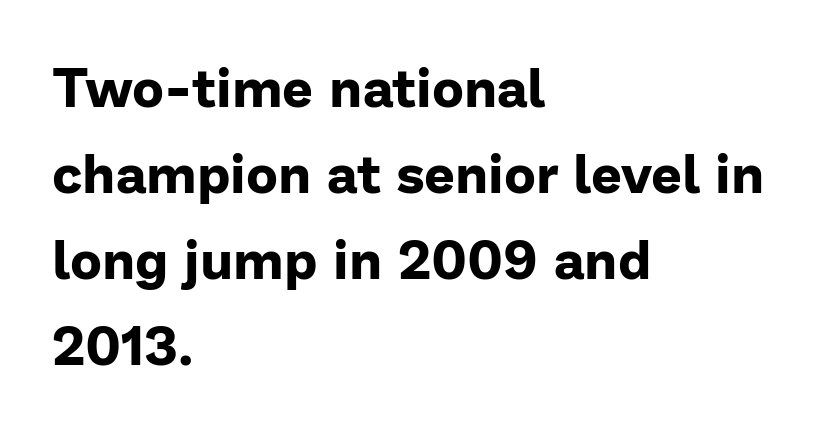
Q: Is the text bold? A: Yes.
Q: Is the text italic (slanted)? A: No, it is upright.
Q: Is the typeface a serif or a sans-serif typeface? A: Sans-serif.
Q: Is the text underlined? A: No.
Q: How is the paragraph aligned? A: Left-aligned.
Q: Is the spacing between letters normal or unusually wide? A: Normal.
Q: Is the spacing between lines tight, normal or loose? A: Normal.
Q: Width (condensed, normal, or wide)? A: Normal.
Q: Stroke contrast? A: Low.
Q: x-height? A: Medium.
Q: Monospaced? A: No.
